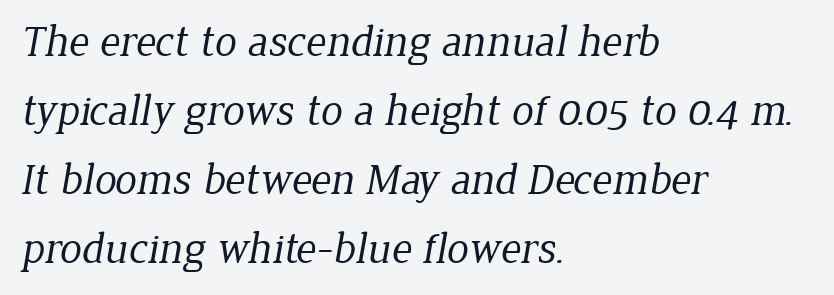
{"serif": "yes", "bold": "no", "weight": "regular", "width": "normal", "stroke_contrast": "low", "x_height": "medium", "monospaced": "no", "underline": "no", "align": "left", "line_spacing": "normal", "line_spacing_ratio": 1.57, "letter_spacing": "normal", "letter_spacing_em": 0.0, "glyph_px": 44}
